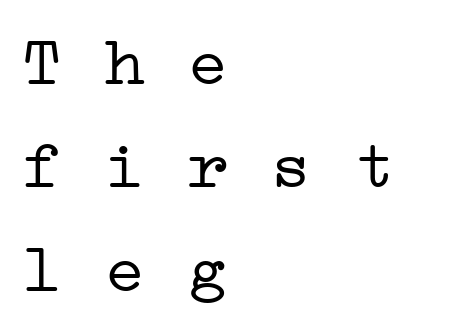
The image shows 69 px light, wide serif type, monospaced; set left-aligned, normal line spacing (1.5x), normal letter spacing, not underlined; low stroke contrast and a medium x-height.
